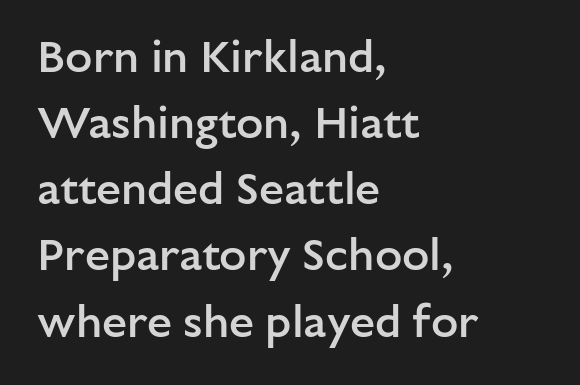
{"serif": "no", "italic": "no", "bold": "semi", "weight": "semibold", "width": "normal", "stroke_contrast": "low", "x_height": "medium", "monospaced": "no", "underline": "no", "align": "left", "line_spacing": "normal", "line_spacing_ratio": 1.47, "letter_spacing": "normal", "letter_spacing_em": 0.0, "glyph_px": 45}
